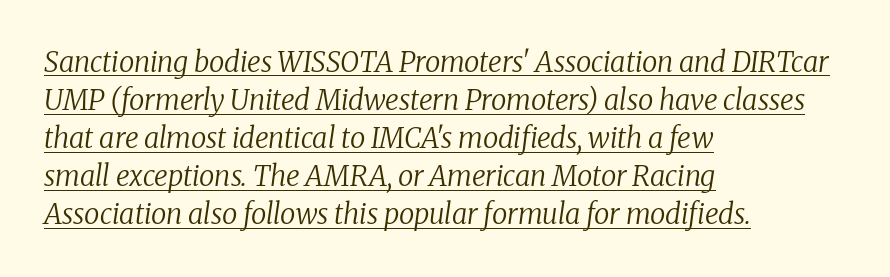
{"serif": "yes", "italic": "yes", "lean": "right", "slant_degrees": 8, "bold": "no", "weight": "regular", "width": "normal", "stroke_contrast": "low", "x_height": "medium", "monospaced": "no", "underline": "yes", "align": "left", "line_spacing": "normal", "line_spacing_ratio": 1.36, "letter_spacing": "normal", "letter_spacing_em": 0.0, "glyph_px": 28}
